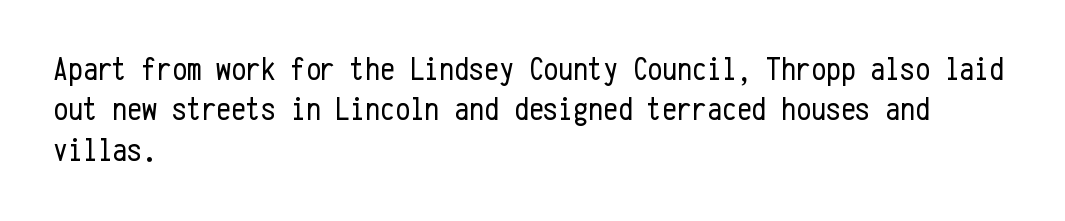
Rule under the text: the space is simply empty. Nobody touched the tracking dial on this one. The weight tops out at a normal text grade. You can tell it's not italic because the verticals are truly vertical.
